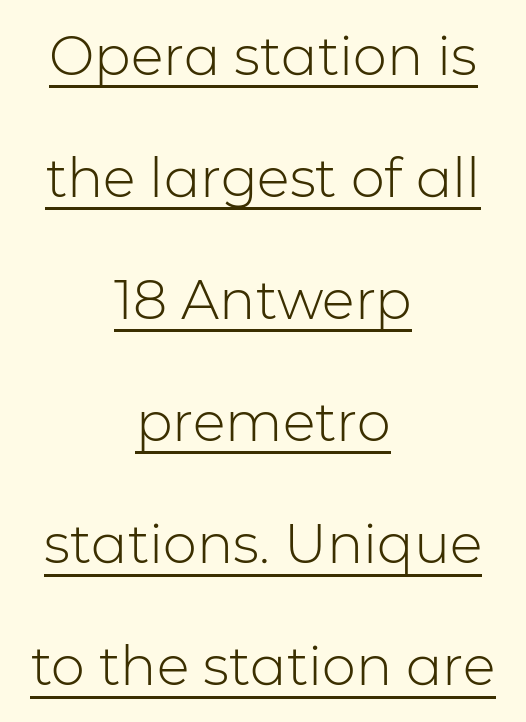
The image shows 54 px light sans-serif type, upright; set centered, loose line spacing (2.26x), normal letter spacing, underlined; low stroke contrast and a medium x-height.
